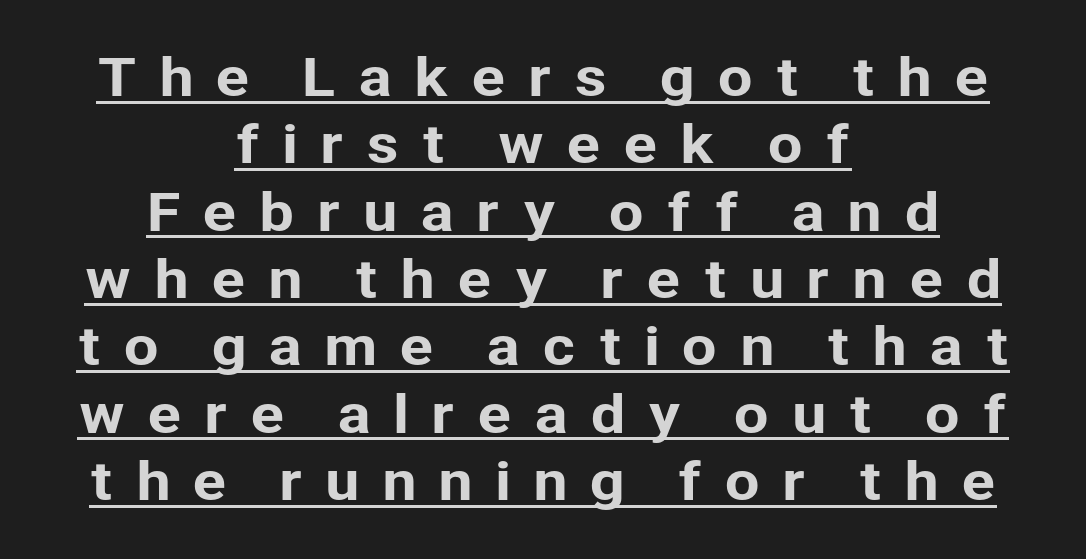
How are the letters spaced? Widely, with obvious added tracking. Are there feet on the stems? There aren't — it's a sans. Line starts and ends both wander, symmetrically. Is there much room between lines? A standard amount, neither cramped nor airy. Vertical strokes here are truly vertical. The rendered words wear a rule along their underside.
